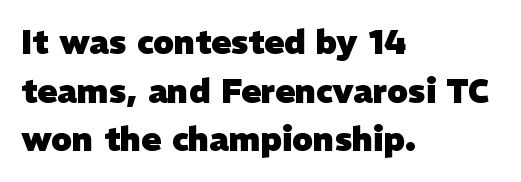
{"serif": "no", "bold": "yes", "weight": "heavy", "width": "normal", "stroke_contrast": "low", "x_height": "medium", "monospaced": "no", "underline": "no", "align": "left", "line_spacing": "normal", "line_spacing_ratio": 1.47, "letter_spacing": "normal", "letter_spacing_em": 0.0, "glyph_px": 33}
